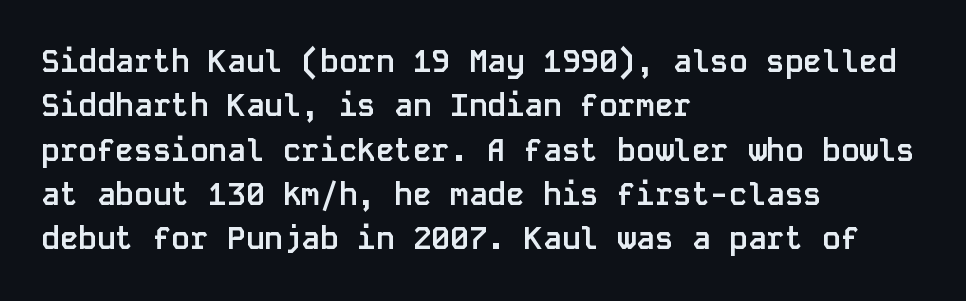
In terms of letterspacing, this is plain default setting. Teacher's note: observe the even left margin — that is flush-left alignment. Descender tails drop into unmarked territory. The rendering uses typewriter-style spacing with identical character cells.
